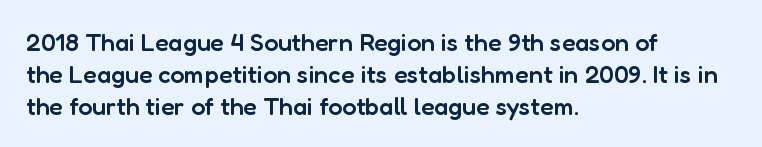
Q: Is the text bold? A: Semi-bold.
Q: Is the text italic (slanted)? A: No, it is upright.
Q: Is the text underlined? A: No.
Q: How is the paragraph aligned? A: Left-aligned.
Q: Is the spacing between letters normal or unusually wide? A: Normal.
Q: Is the spacing between lines tight, normal or loose? A: Normal.
